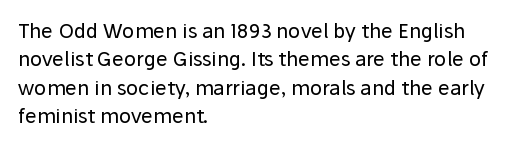
The image shows 20 px text type, upright; set left-aligned, normal line spacing (1.42x), normal letter spacing, not underlined.
